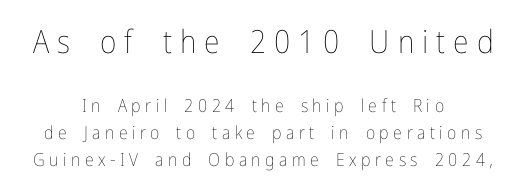
The image shows 32 px thin, condensed type, upright; set centered, normal line spacing (1.51x), unusually wide letter spacing (+0.25 em), not underlined; the first (top) block is 1.78x larger; low stroke contrast and a medium x-height.
